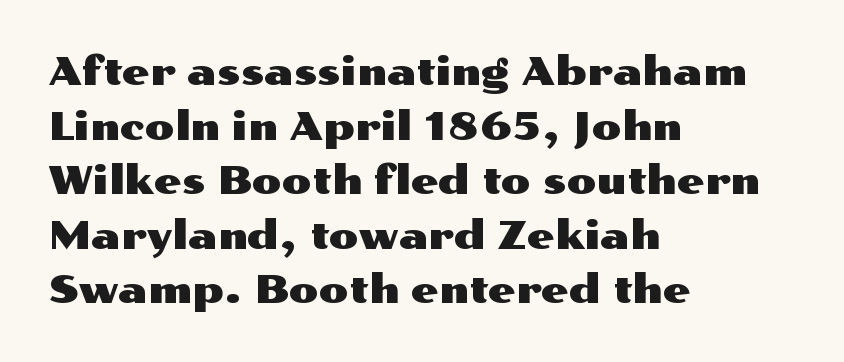
{"serif": "no", "italic": "no", "width": "wide", "stroke_contrast": "medium", "x_height": "medium", "monospaced": "no", "underline": "no", "align": "left", "line_spacing": "normal", "line_spacing_ratio": 1.4, "letter_spacing": "normal", "letter_spacing_em": 0.0, "glyph_px": 39}
